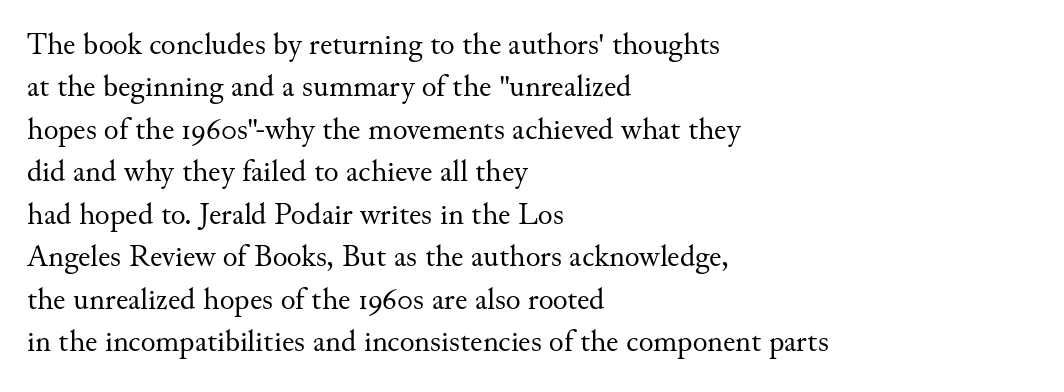
The image shows 31 px regular-weight serif type, upright; set left-aligned, normal line spacing (1.37x), normal letter spacing, not underlined; medium stroke contrast and a small x-height.
